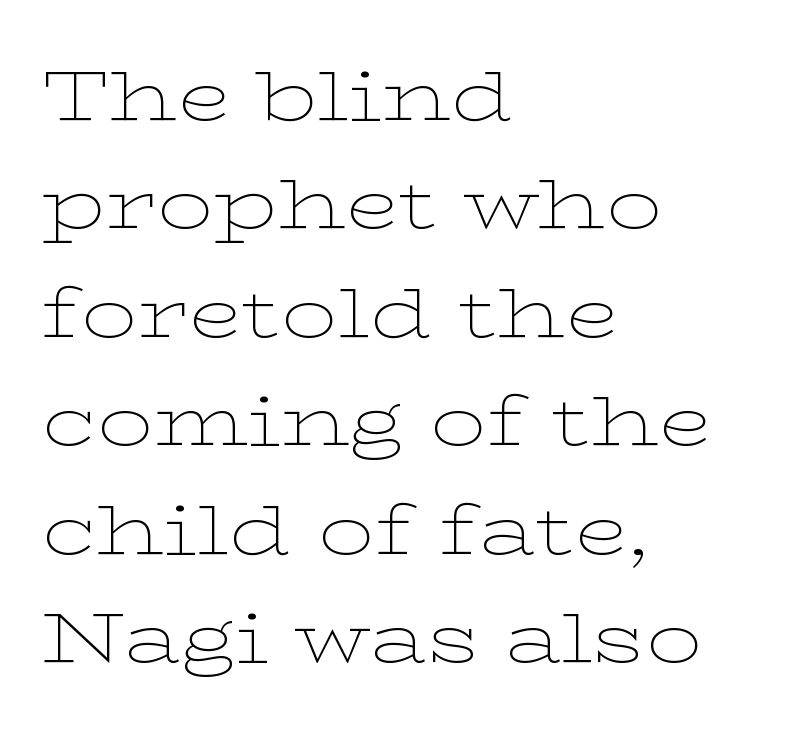
{"serif": "yes", "italic": "no", "bold": "no", "weight": "thin", "width": "wide", "stroke_contrast": "low", "x_height": "medium", "monospaced": "no", "underline": "no", "align": "left", "line_spacing": "normal", "line_spacing_ratio": 1.55, "letter_spacing": "normal", "letter_spacing_em": 0.0, "glyph_px": 70}
